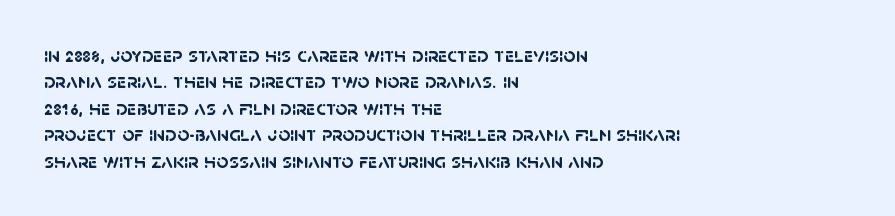
The image shows 21 px bold type; set left-aligned, normal line spacing (1.26x), normal letter spacing, not underlined.
